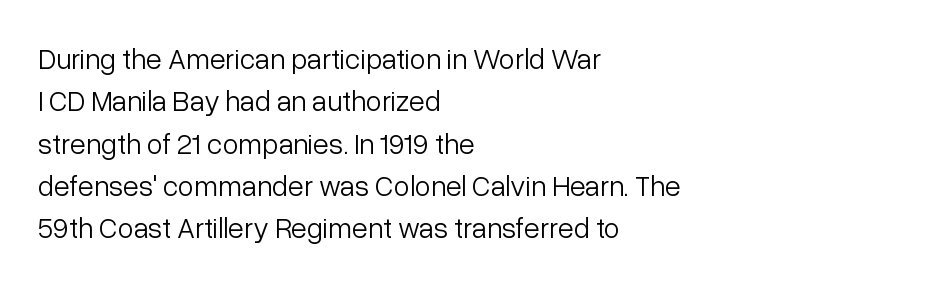
Q: Is the text bold? A: No.
Q: Is the text italic (slanted)? A: No, it is upright.
Q: Is the typeface a serif or a sans-serif typeface? A: Sans-serif.
Q: Is the text underlined? A: No.
Q: How is the paragraph aligned? A: Left-aligned.
Q: Is the spacing between letters normal or unusually wide? A: Normal.
Q: Is the spacing between lines tight, normal or loose? A: Normal.
Q: Width (condensed, normal, or wide)? A: Normal.
Q: Stroke contrast? A: Low.
Q: x-height? A: Medium.
Q: Monospaced? A: No.
